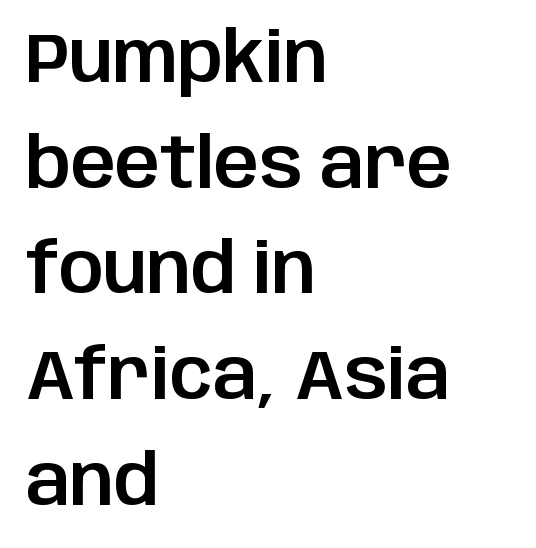
The tracking reads as untouched default to a designer's eye. Type style note: lacks serifs. The lettering holds an erect, upright posture throughout. Check under the words: just untouched page. Normally led — the rows are evenly, conventionally spaced. The face used here is proportionally spaced, like ordinary book or web type.
